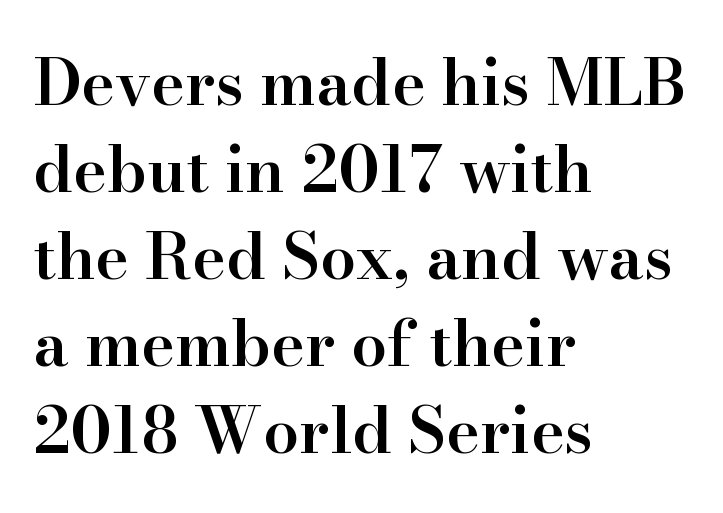
Q: Is the text bold? A: Semi-bold.
Q: Is the text italic (slanted)? A: No, it is upright.
Q: Is the typeface a serif or a sans-serif typeface? A: Serif.
Q: Is the text underlined? A: No.
Q: How is the paragraph aligned? A: Left-aligned.
Q: Is the spacing between letters normal or unusually wide? A: Normal.
Q: Is the spacing between lines tight, normal or loose? A: Normal.
Q: Width (condensed, normal, or wide)? A: Normal.
Q: Stroke contrast? A: High.
Q: x-height? A: Small.
Q: Monospaced? A: No.
